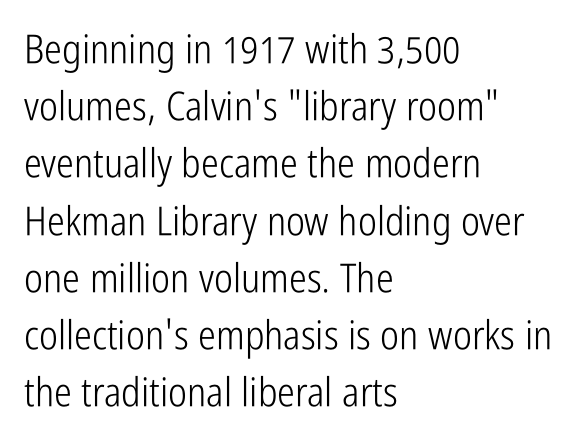
A typesetter would call this proportional, since set widths differ per character. The vertical gap from one line to the next is medium. The rendering anchors every line to the left-hand side. Spacing between characters is what you'd get straight out of the box.
